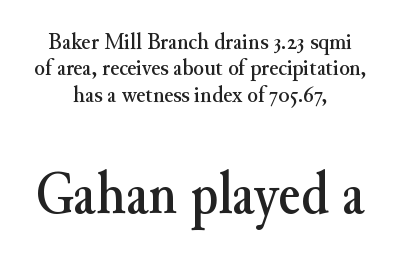
Layout note: lines centered. In terms of posture, this sample is upright. These lines keep a tight, regular rhythm from letter to letter. Here the second block reads like a headline and the first like body copy. Cramped leading.
